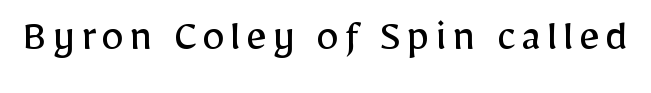
No letter is thick-stroked: the sample isn't bold. The string is rendered with underlining switched off. When letters stand straight like this, we call the style roman or upright. No feet cap the strokes, marking this as sans-serif type.
